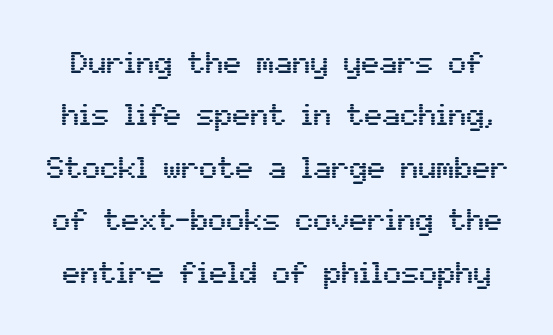
The image shows 30 px sans-serif type, upright; set line spacing 1.75x, normal letter spacing, not underlined; medium stroke contrast and a medium x-height.
